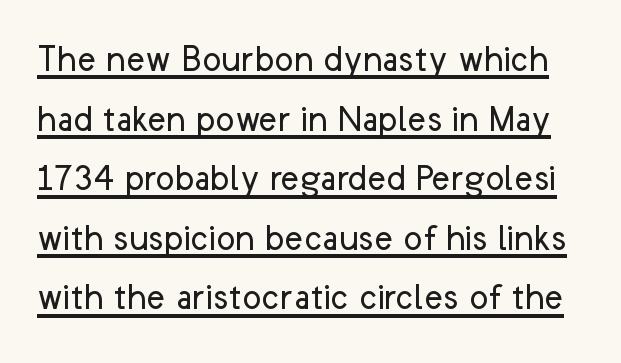
No italicization has been applied; the sample stays upright. One glance says typical: line gaps are just what's usual. Compared with a typical body face, this is equally light or lighter still. The rendering uses natural spacing where letterforms have individual widths. Standard letterfit; no display-style spreading of the glyphs. The typesetter has applied underlining to the passage shown.
